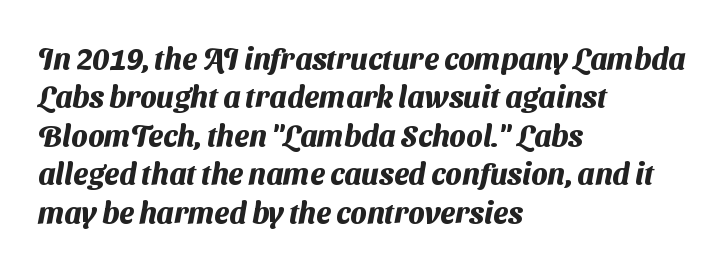
{"serif": "no", "bold": "yes", "weight": "heavy", "width": "normal", "stroke_contrast": "medium", "x_height": "medium", "monospaced": "no", "underline": "no", "align": "left", "line_spacing": "normal", "line_spacing_ratio": 1.28, "letter_spacing": "normal", "letter_spacing_em": 0.0, "glyph_px": 30}
